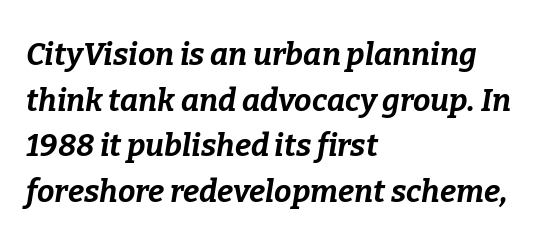
The image shows 31 px bold type, italic (leaning right); set left-aligned, normal line spacing (1.47x), normal letter spacing, not underlined; low stroke contrast and a medium x-height.
